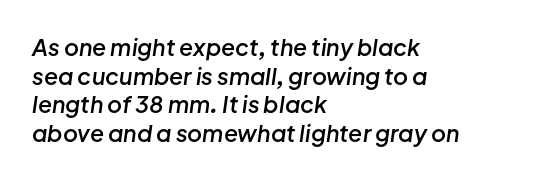
{"italic": "yes", "lean": "right", "slant_degrees": 8, "bold": "semi", "underline": "no", "align": "left", "line_spacing": "normal", "line_spacing_ratio": 1.25, "letter_spacing": "normal", "letter_spacing_em": 0.0, "glyph_px": 23}
